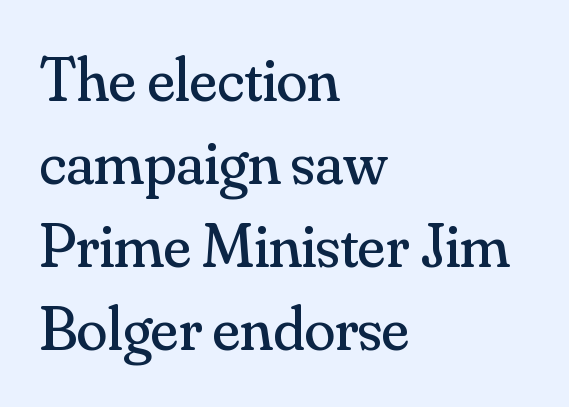
{"serif": "yes", "italic": "no", "bold": "no", "weight": "regular", "width": "normal", "stroke_contrast": "medium", "x_height": "small", "monospaced": "no", "underline": "no", "align": "left", "line_spacing": "normal", "line_spacing_ratio": 1.32, "letter_spacing": "normal", "letter_spacing_em": 0.0, "glyph_px": 63}
